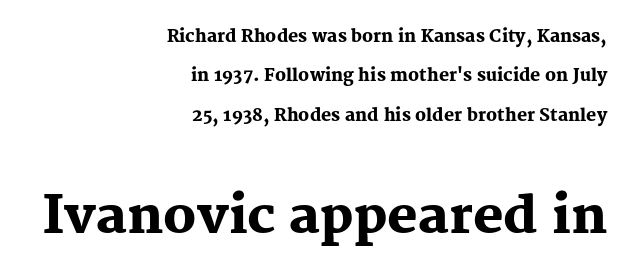
Q: Is the text bold? A: Yes.
Q: Is the text italic (slanted)? A: No, it is upright.
Q: Is the typeface a serif or a sans-serif typeface? A: Serif.
Q: Is the text underlined? A: No.
Q: How is the paragraph aligned? A: Right-aligned.
Q: Is the spacing between letters normal or unusually wide? A: Normal.
Q: Is the spacing between lines tight, normal or loose? A: Loose.
Q: Which block of text is set in a larger size, the first (top) or the second (bottom)? A: The second (bottom) one.
Q: Width (condensed, normal, or wide)? A: Normal.
Q: Stroke contrast? A: Medium.
Q: x-height? A: Medium.
Q: Monospaced? A: No.
